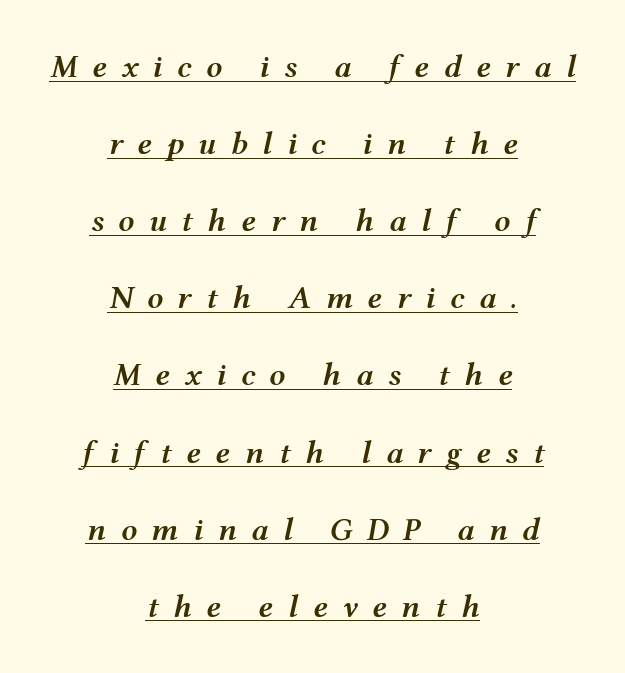
The designer dialed line spacing up above the default. Typographic density is moderately raised because the face is semibold. Proportional: the letters do not fall into vertical columns. Compared with ordinary roman type, these characters are visibly tilted.
